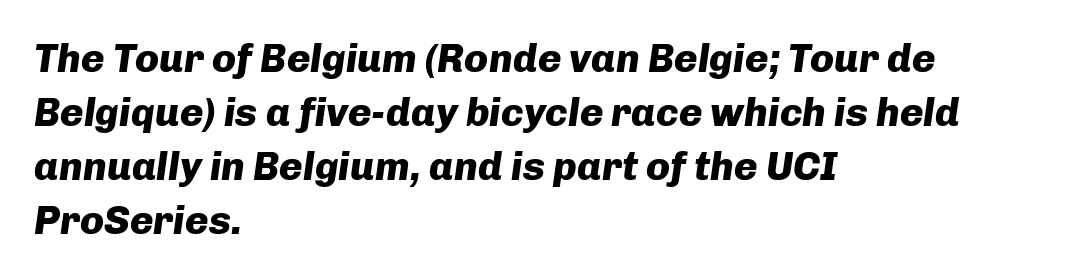
Q: Is the text bold? A: Yes.
Q: Is the text italic (slanted)? A: Yes, it leans right by about 8 degrees.
Q: Is the text underlined? A: No.
Q: How is the paragraph aligned? A: Left-aligned.
Q: Is the spacing between letters normal or unusually wide? A: Normal.
Q: Is the spacing between lines tight, normal or loose? A: Normal.
Q: Width (condensed, normal, or wide)? A: Normal.
Q: Stroke contrast? A: Low.
Q: x-height? A: Medium.
Q: Monospaced? A: No.
